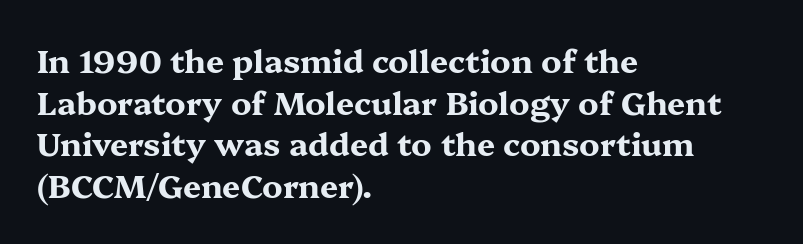
Q: Is the text bold? A: Yes.
Q: Is the text italic (slanted)? A: No, it is upright.
Q: Is the typeface a serif or a sans-serif typeface? A: Serif.
Q: Is the text underlined? A: No.
Q: How is the paragraph aligned? A: Left-aligned.
Q: Is the spacing between letters normal or unusually wide? A: Normal.
Q: Is the spacing between lines tight, normal or loose? A: Normal.
Q: Width (condensed, normal, or wide)? A: Wide.
Q: Stroke contrast? A: Medium.
Q: x-height? A: Medium.
Q: Monospaced? A: No.
